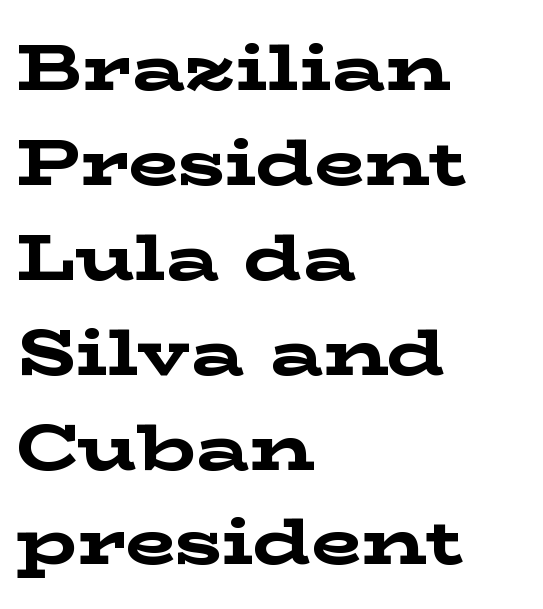
Q: Is the text bold? A: Yes.
Q: Is the text italic (slanted)? A: No, it is upright.
Q: Is the typeface a serif or a sans-serif typeface? A: Serif.
Q: Is the text underlined? A: No.
Q: How is the paragraph aligned? A: Left-aligned.
Q: Is the spacing between letters normal or unusually wide? A: Normal.
Q: Is the spacing between lines tight, normal or loose? A: Normal.
Q: Width (condensed, normal, or wide)? A: Wide.
Q: Stroke contrast? A: Low.
Q: x-height? A: Medium.
Q: Monospaced? A: No.
